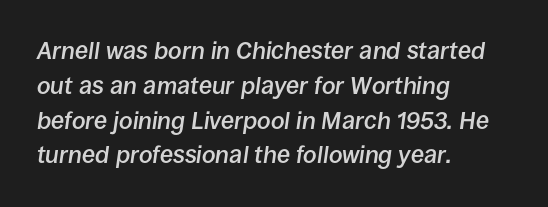
Q: Is the text bold? A: Semi-bold.
Q: Is the text italic (slanted)? A: Yes, it leans right by about 8 degrees.
Q: Is the text underlined? A: No.
Q: How is the paragraph aligned? A: Left-aligned.
Q: Is the spacing between letters normal or unusually wide? A: Normal.
Q: Is the spacing between lines tight, normal or loose? A: Normal.
